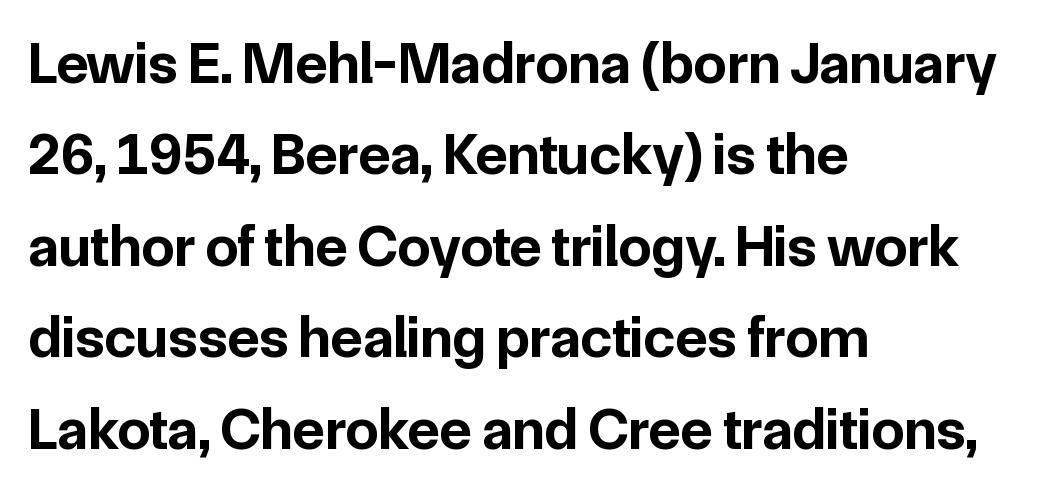
Q: Is the text bold? A: Yes.
Q: Is the text italic (slanted)? A: No, it is upright.
Q: Is the typeface a serif or a sans-serif typeface? A: Sans-serif.
Q: Is the text underlined? A: No.
Q: How is the paragraph aligned? A: Left-aligned.
Q: Is the spacing between letters normal or unusually wide? A: Normal.
Q: Is the spacing between lines tight, normal or loose? A: Normal.
Q: Width (condensed, normal, or wide)? A: Normal.
Q: Stroke contrast? A: Low.
Q: x-height? A: Medium.
Q: Monospaced? A: No.
